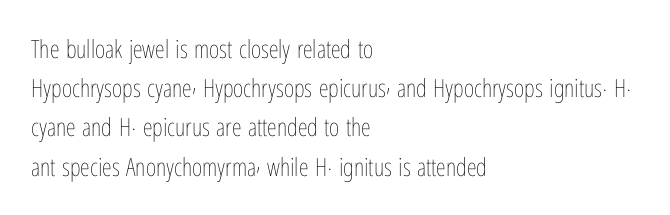
The image shows 25 px text type, upright; set left-aligned, normal line spacing (1.57x), normal letter spacing, not underlined.
